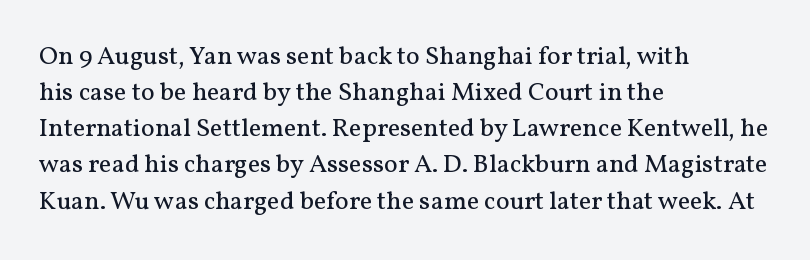
Q: Is the text bold? A: No.
Q: Is the text italic (slanted)? A: No, it is upright.
Q: Is the text underlined? A: No.
Q: How is the paragraph aligned? A: Left-aligned.
Q: Is the spacing between letters normal or unusually wide? A: Normal.
Q: Is the spacing between lines tight, normal or loose? A: Normal.
